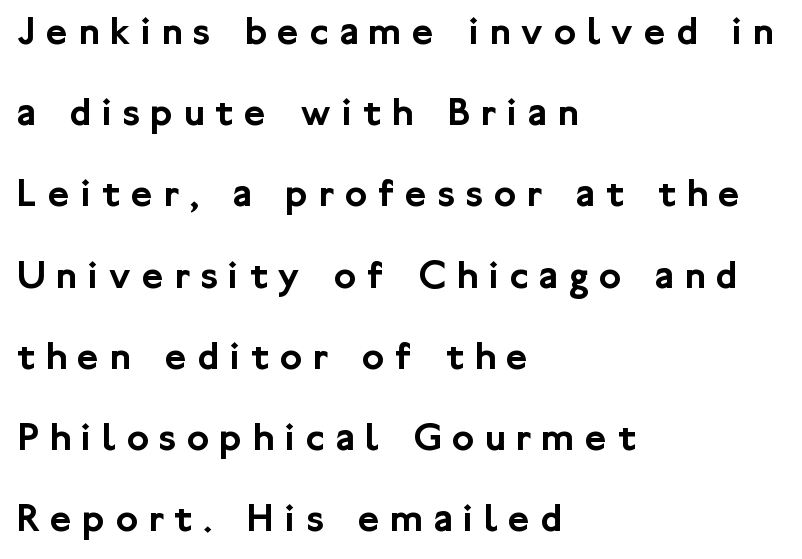
The passage shown is not underscored anywhere. If you measured baseline to baseline, you'd find a long distance. Spacing verdict: proportional, widths tailored to each character. The type is letterspaced generously, with wide tracking. Serifs: no, the terminals of the letterforms are clean. The lines in this sample share a left origin and differ only in where they stop.
